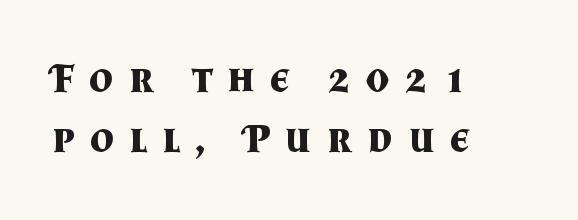
You could not count columns in this text — the font is proportionally spaced. This rendering employs a face with finishing strokes, i.e., a serif. The line texture is sparse and dotted thanks to wide tracking. Reading down the block, your eye returns to a fixed left position each line. Each new line begins a customary step beneath the previous one. Compared with an ordinary text face, these strokes are far heavier — a full bold.
